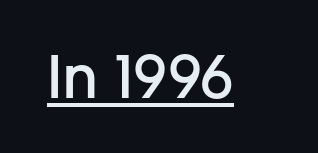
The image shows 58 px semibold sans-serif type, upright; set normal letter spacing, underlined; low stroke contrast and a medium x-height.
